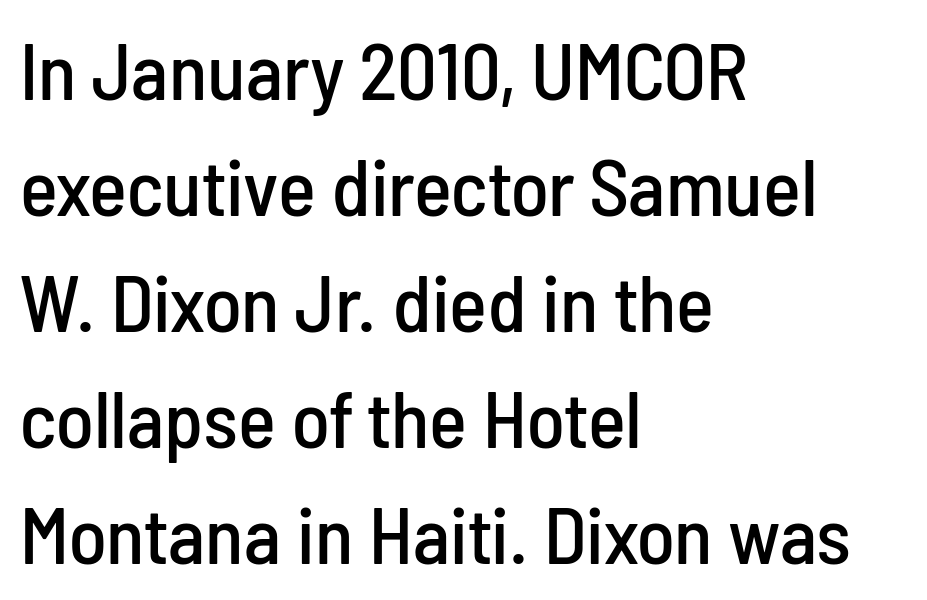
Q: Is the text italic (slanted)? A: No, it is upright.
Q: Is the typeface a serif or a sans-serif typeface? A: Sans-serif.
Q: Is the text underlined? A: No.
Q: How is the paragraph aligned? A: Left-aligned.
Q: Is the spacing between letters normal or unusually wide? A: Normal.
Q: Is the spacing between lines tight, normal or loose? A: Normal.
Q: Width (condensed, normal, or wide)? A: Condensed.
Q: Stroke contrast? A: Low.
Q: x-height? A: Medium.
Q: Monospaced? A: No.
